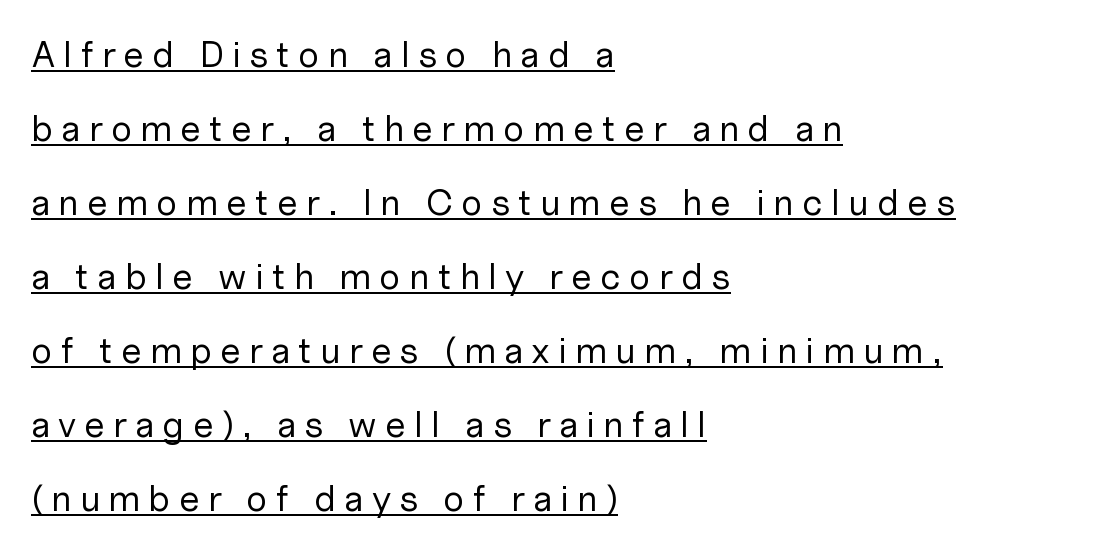
Q: Is the text bold? A: No.
Q: Is the text italic (slanted)? A: No, it is upright.
Q: Is the typeface a serif or a sans-serif typeface? A: Sans-serif.
Q: Is the text underlined? A: Yes.
Q: How is the paragraph aligned? A: Left-aligned.
Q: Is the spacing between letters normal or unusually wide? A: Unusually wide.
Q: Is the spacing between lines tight, normal or loose? A: Loose.
Q: Width (condensed, normal, or wide)? A: Normal.
Q: Stroke contrast? A: Low.
Q: x-height? A: Medium.
Q: Monospaced? A: No.
